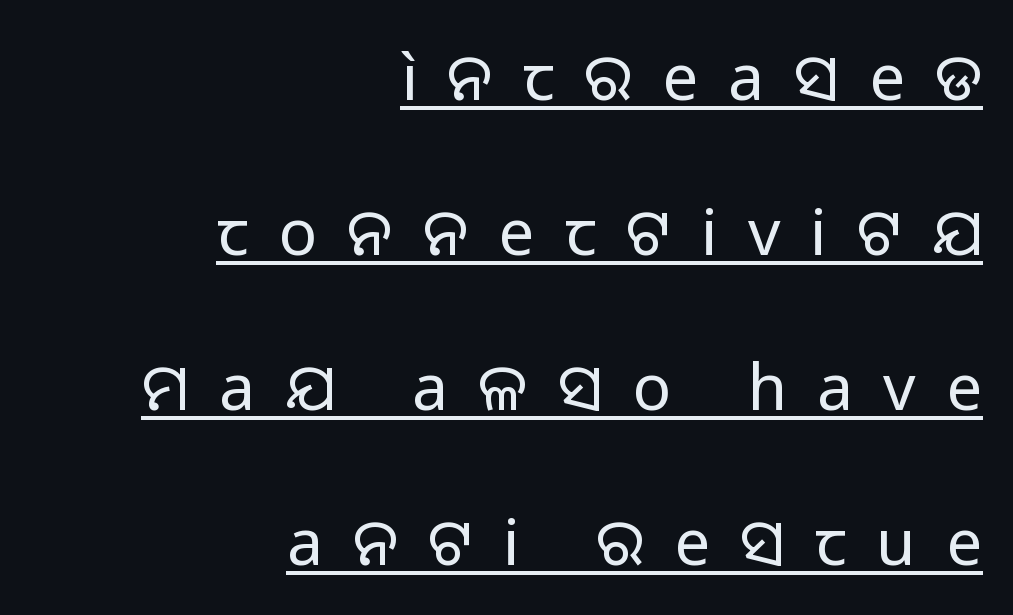
How are the letters spaced? Widely, with obvious added tracking. Do the letters lean? They stand straight. This sample has the flowing, uneven cadence of proportional lettering. Every word sits above its own underline. Students, observe: this is what heavily led, spacious text looks like.
